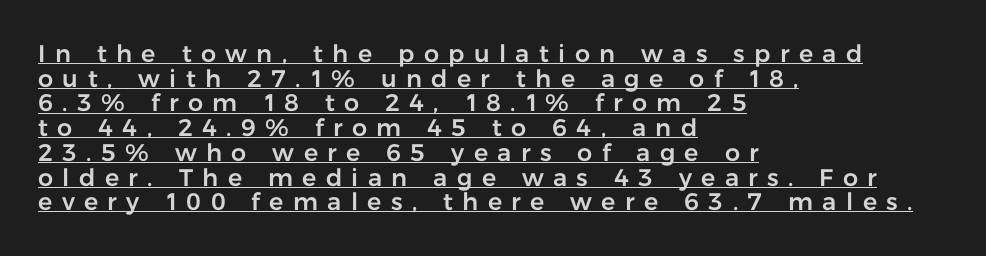
The image shows 24 px text type, upright; set left-aligned, tight line spacing (1.03x), unusually wide letter spacing (+0.39 em), underlined.
